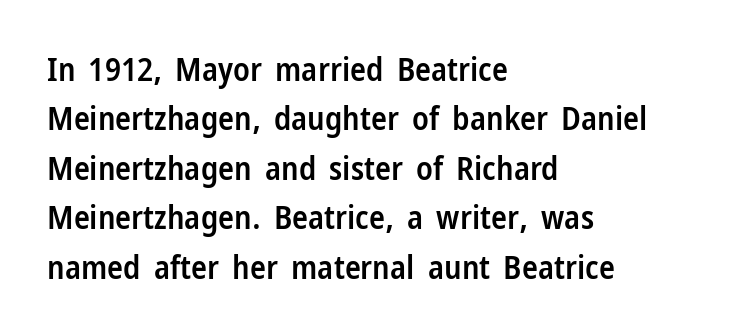
{"serif": "no", "italic": "no", "bold": "semi", "weight": "semibold", "width": "condensed", "stroke_contrast": "low", "x_height": "medium", "monospaced": "no", "underline": "no", "align": "left", "line_spacing": "normal", "line_spacing_ratio": 1.5, "letter_spacing": "normal", "letter_spacing_em": 0.0, "glyph_px": 33}
